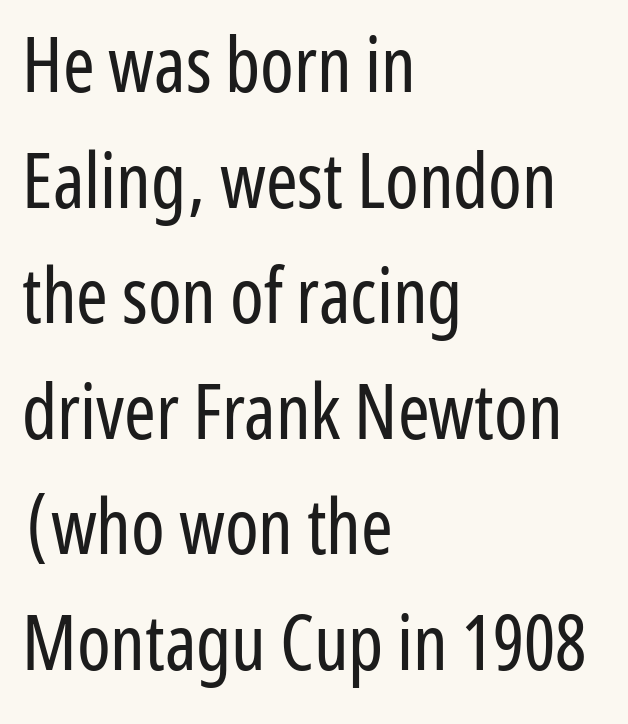
Line spacing here is normal. The weight tops out at a normal text grade. Observe the absence of serifs on each vertical stroke in this sample. Descenders hang freely into open space. The lettering stays uniformly vertical, giving the passage a roman look. Tracking here is standard; glyphs follow each other at the usual distance.
